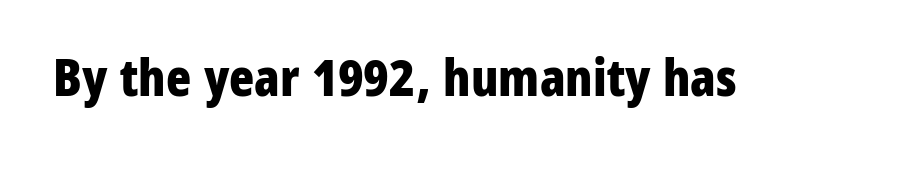
The image shows 52 px bold, condensed sans-serif type, upright; set normal letter spacing, not underlined; low stroke contrast and a medium x-height.
